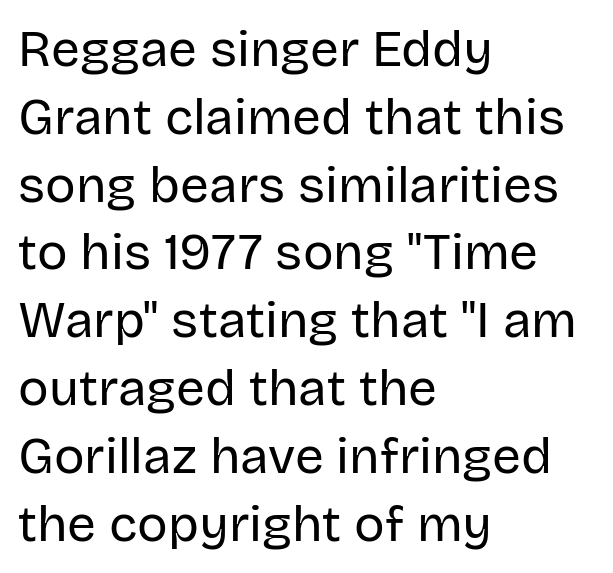
{"serif": "no", "italic": "no", "bold": "no", "weight": "regular", "width": "normal", "stroke_contrast": "low", "x_height": "large", "monospaced": "no", "underline": "no", "align": "left", "line_spacing": "normal", "line_spacing_ratio": 1.33, "letter_spacing": "normal", "letter_spacing_em": 0.0, "glyph_px": 51}
